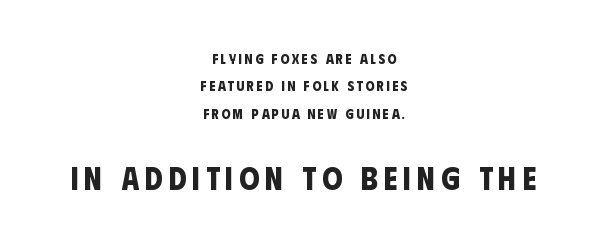
The image shows 32 px bold, condensed sans-serif type; set centered, loose line spacing (1.96x), not underlined; the second (bottom) block is 2.29x larger; low stroke contrast and a large x-height.
